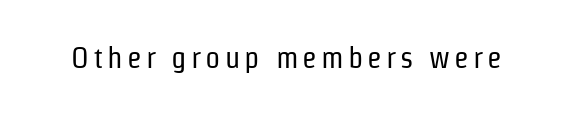
Q: Is the text bold? A: No.
Q: Is the text italic (slanted)? A: No, it is upright.
Q: Is the typeface a serif or a sans-serif typeface? A: Sans-serif.
Q: Is the text underlined? A: No.
Q: Width (condensed, normal, or wide)? A: Condensed.
Q: Stroke contrast? A: Low.
Q: x-height? A: Medium.
Q: Monospaced? A: No.
